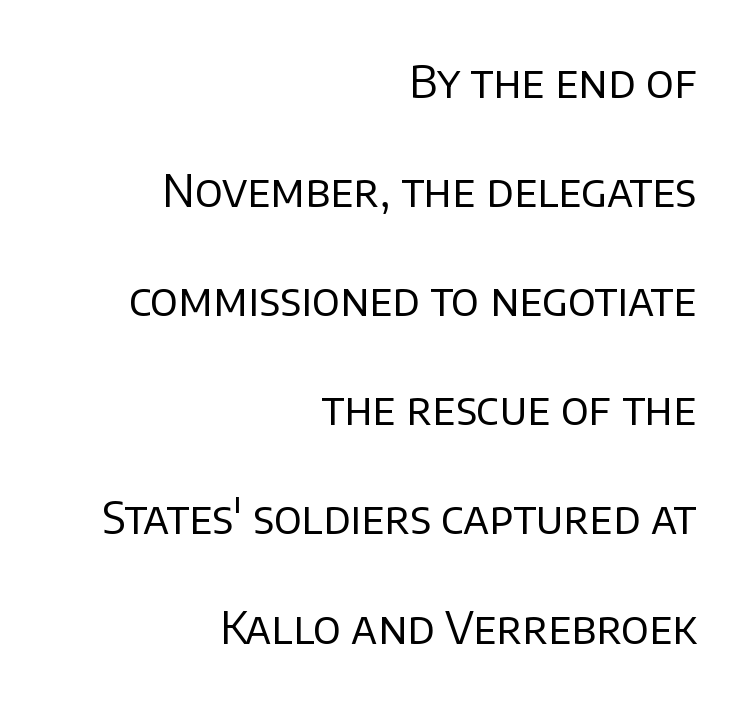
Q: Is the text bold? A: No.
Q: Is the text italic (slanted)? A: No, it is upright.
Q: Is the typeface a serif or a sans-serif typeface? A: Sans-serif.
Q: Is the text underlined? A: No.
Q: How is the paragraph aligned? A: Right-aligned.
Q: Is the spacing between letters normal or unusually wide? A: Normal.
Q: Is the spacing between lines tight, normal or loose? A: Loose.
Q: Width (condensed, normal, or wide)? A: Normal.
Q: Stroke contrast? A: Low.
Q: x-height? A: Large.
Q: Monospaced? A: No.
